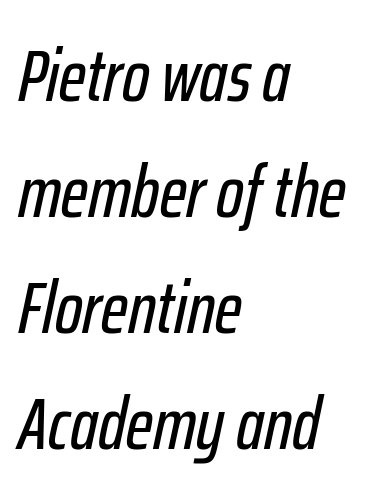
Q: Is the text italic (slanted)? A: Yes, it leans right by about 12 degrees.
Q: Is the text underlined? A: No.
Q: How is the paragraph aligned? A: Left-aligned.
Q: Is the spacing between letters normal or unusually wide? A: Normal.
Q: Is the spacing between lines tight, normal or loose? A: Normal.
Q: Width (condensed, normal, or wide)? A: Condensed.
Q: Stroke contrast? A: Low.
Q: x-height? A: Medium.
Q: Monospaced? A: No.
